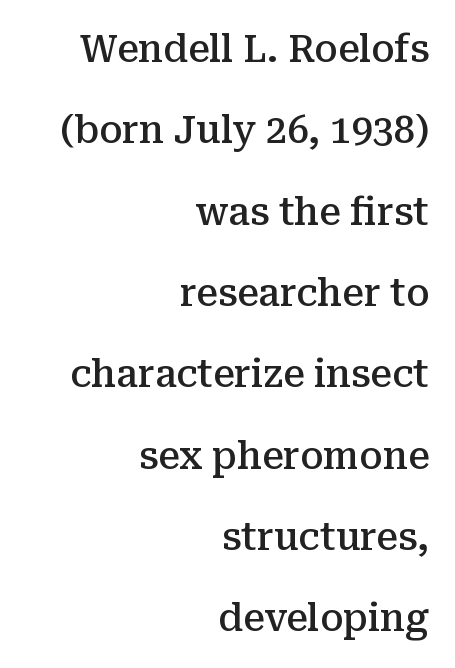
Q: Is the text bold? A: Semi-bold.
Q: Is the text italic (slanted)? A: No, it is upright.
Q: Is the typeface a serif or a sans-serif typeface? A: Serif.
Q: Is the text underlined? A: No.
Q: How is the paragraph aligned? A: Right-aligned.
Q: Is the spacing between letters normal or unusually wide? A: Normal.
Q: Is the spacing between lines tight, normal or loose? A: Loose.
Q: Width (condensed, normal, or wide)? A: Normal.
Q: Stroke contrast? A: Medium.
Q: x-height? A: Medium.
Q: Monospaced? A: No.
